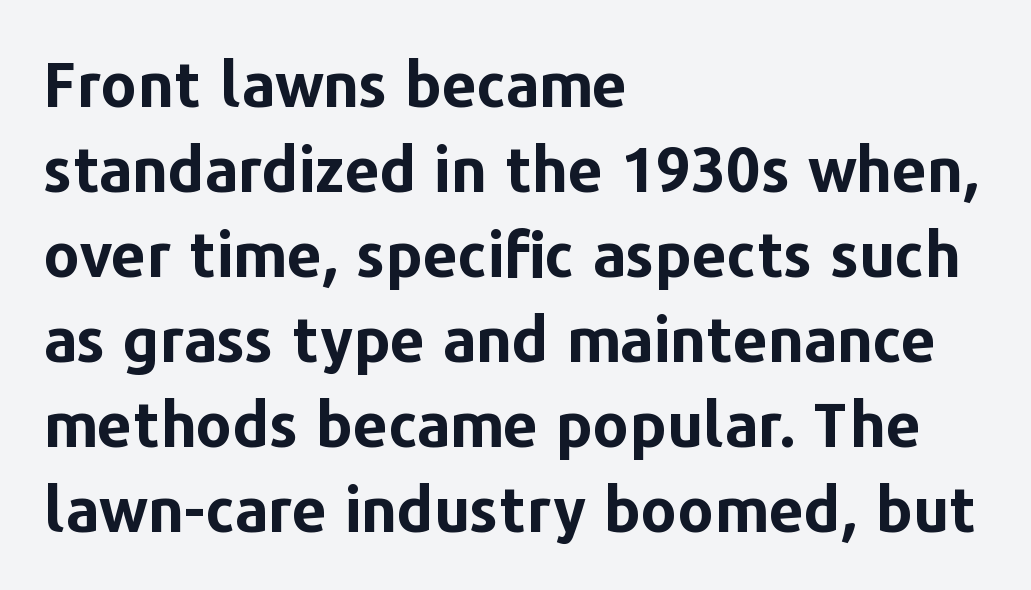
The image shows 62 px bold sans-serif type, upright; set left-aligned, normal line spacing (1.37x), normal letter spacing, not underlined; low stroke contrast and a medium x-height.
